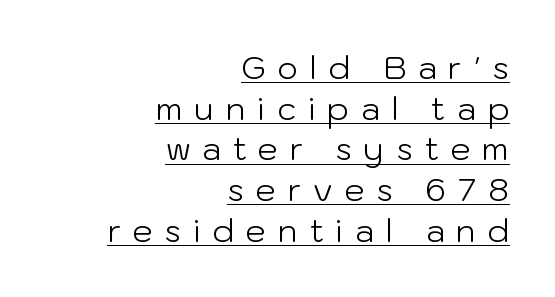
The image shows 32 px light sans-serif type, upright; set right-aligned, normal line spacing (1.27x), unusually wide letter spacing (+0.37 em), underlined; low stroke contrast and a medium x-height.
